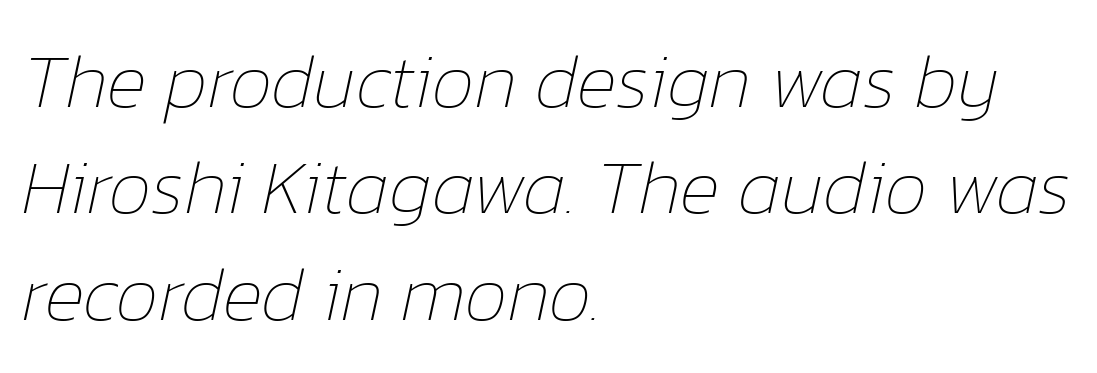
{"italic": "yes", "lean": "right", "slant_degrees": 12, "bold": "no", "weight": "thin", "width": "normal", "stroke_contrast": "low", "x_height": "medium", "monospaced": "no", "underline": "no", "align": "left", "line_spacing": "normal", "line_spacing_ratio": 1.38, "letter_spacing": "normal", "letter_spacing_em": 0.0, "glyph_px": 77}
